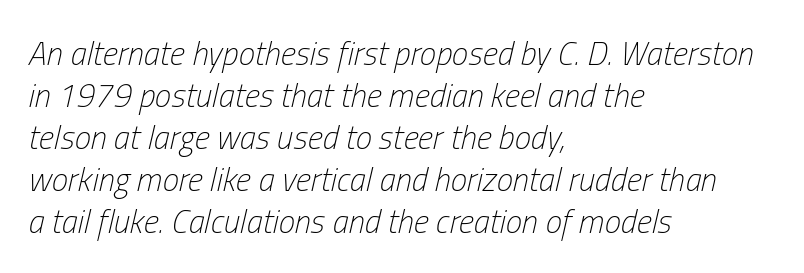
The ragged edge is on the right, which tells us the setting is flush left. These lines sit exactly where default settings would place them. The face looks like a standard text weight, possibly lighter. The face used here is proportionally spaced, like ordinary book or web type. This rendering leaves character spacing at its baseline value.
